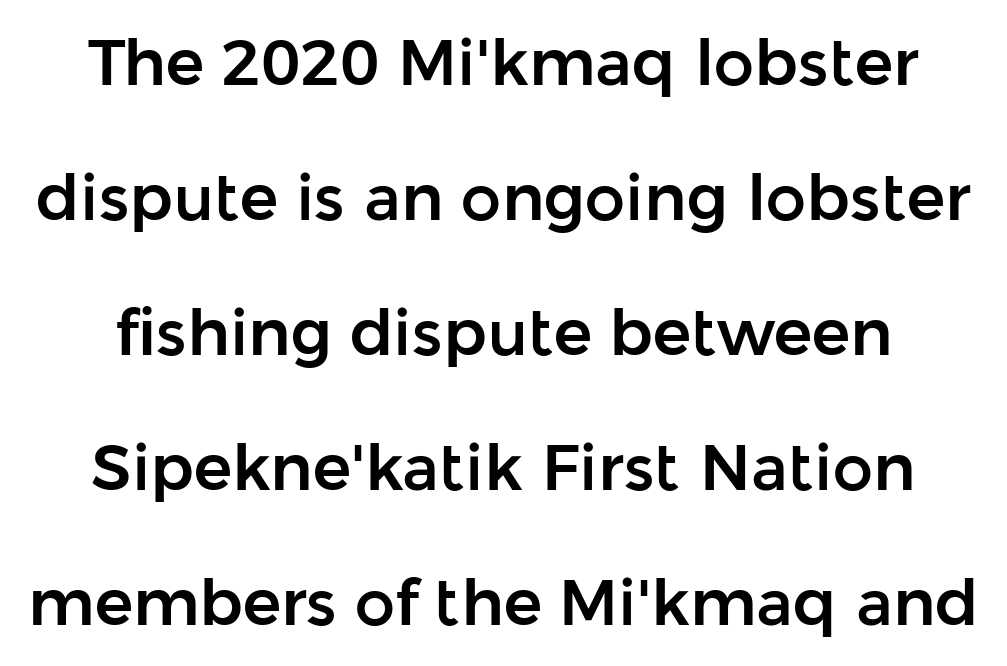
The horizontal fit of the characters is conventional and even. Spacing verdict: proportional, widths tailored to each character. A bare baseline throughout the passage. The specimen reads as upright at a glance. Are there feet on the stems? There aren't — it's a sans.
